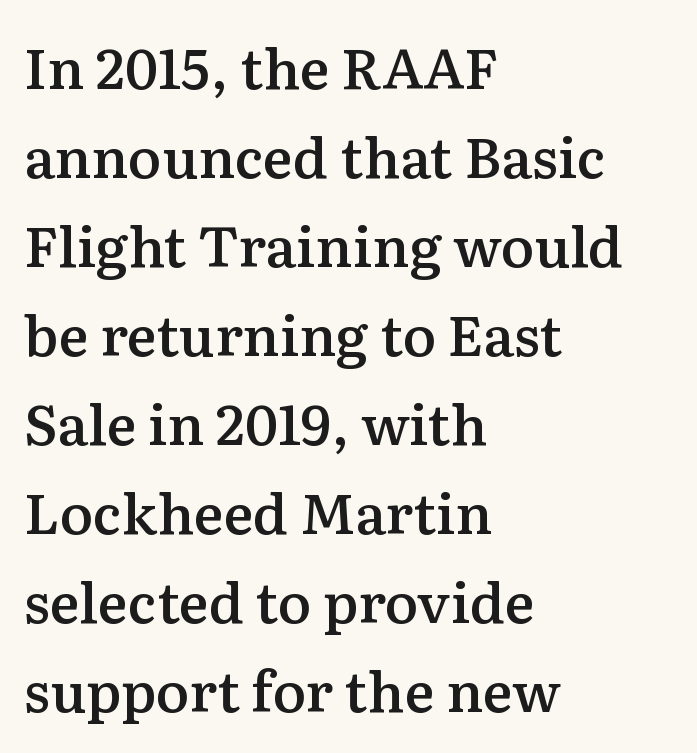
Q: Is the text bold? A: Semi-bold.
Q: Is the text italic (slanted)? A: No, it is upright.
Q: Is the typeface a serif or a sans-serif typeface? A: Serif.
Q: Is the text underlined? A: No.
Q: How is the paragraph aligned? A: Left-aligned.
Q: Is the spacing between letters normal or unusually wide? A: Normal.
Q: Is the spacing between lines tight, normal or loose? A: Normal.
Q: Width (condensed, normal, or wide)? A: Normal.
Q: Stroke contrast? A: Medium.
Q: x-height? A: Medium.
Q: Monospaced? A: No.
